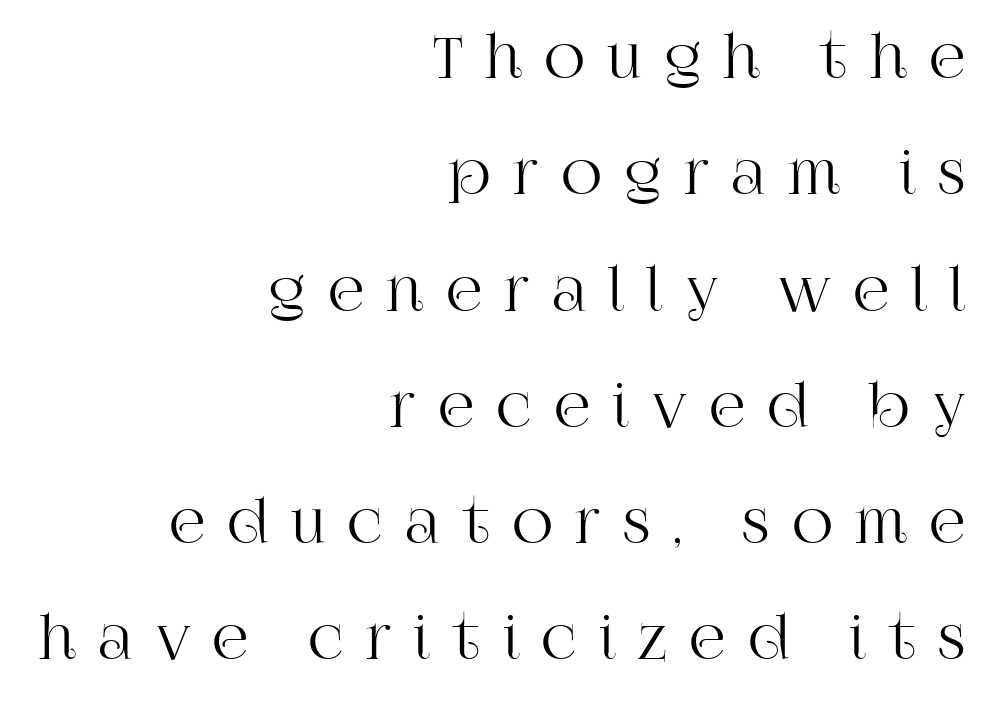
{"serif": "yes", "italic": "no", "width": "normal", "stroke_contrast": "high", "x_height": "large", "monospaced": "no", "underline": "no", "align": "right", "line_spacing": "loose", "line_spacing_ratio": 2.04, "letter_spacing": "wide", "letter_spacing_em": 0.39, "glyph_px": 57}
